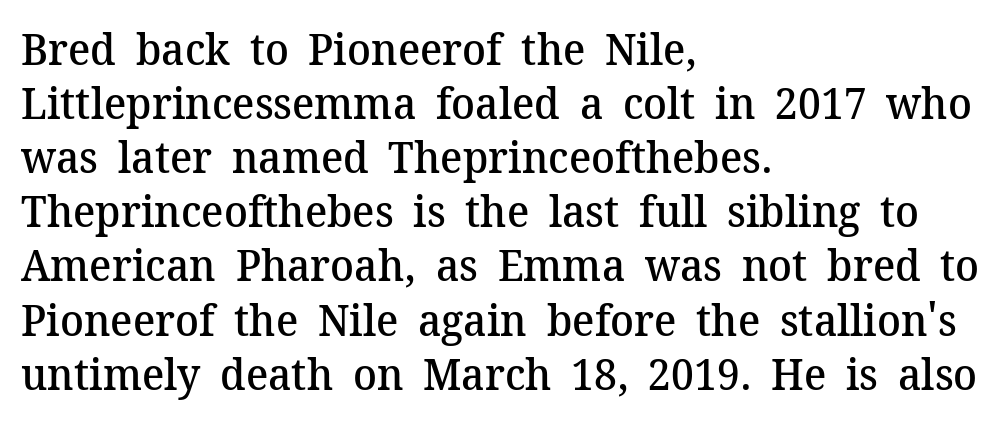
The image shows 44 px semibold serif type, upright; set left-aligned, line spacing 1.23x, normal letter spacing, not underlined; medium stroke contrast and a medium x-height.
